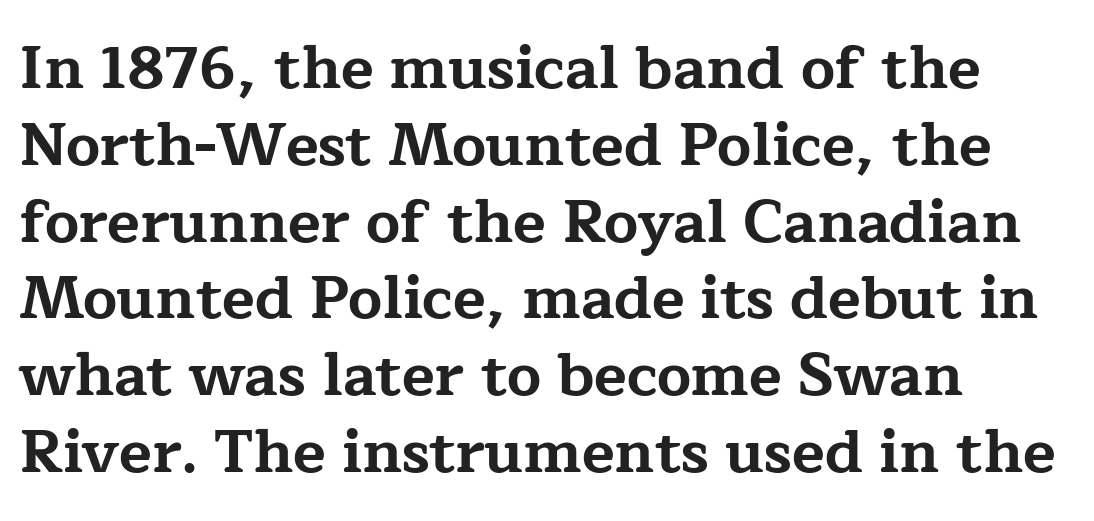
The image shows 60 px bold, wide serif type, upright; set left-aligned, normal line spacing (1.28x), normal letter spacing, not underlined; low stroke contrast and a medium x-height.
